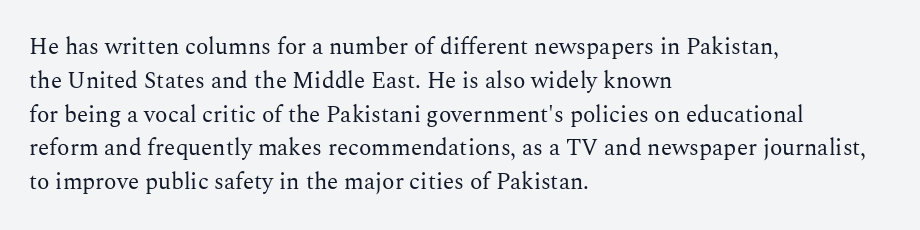
Q: Is the text bold? A: No.
Q: Is the text italic (slanted)? A: No, it is upright.
Q: Is the text underlined? A: No.
Q: How is the paragraph aligned? A: Left-aligned.
Q: Is the spacing between letters normal or unusually wide? A: Normal.
Q: Is the spacing between lines tight, normal or loose? A: Normal.
